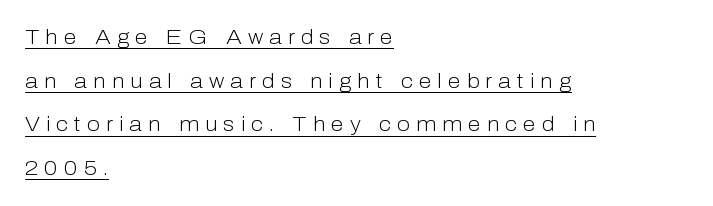
{"italic": "no", "bold": "no", "underline": "yes", "align": "left", "line_spacing": "loose", "line_spacing_ratio": 2.08, "letter_spacing": "wide", "letter_spacing_em": 0.29, "glyph_px": 21}
